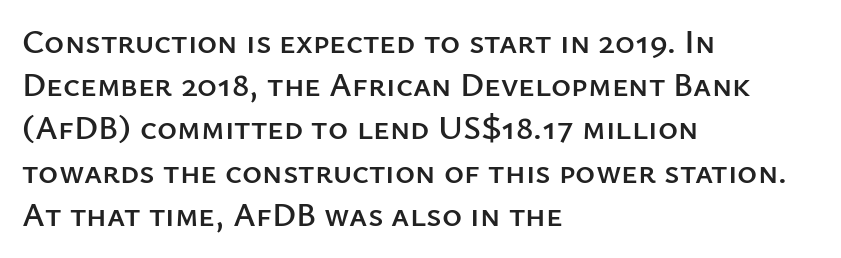
Q: Is the text italic (slanted)? A: No, it is upright.
Q: Is the typeface a serif or a sans-serif typeface? A: Sans-serif.
Q: Is the text underlined? A: No.
Q: How is the paragraph aligned? A: Left-aligned.
Q: Is the spacing between letters normal or unusually wide? A: Normal.
Q: Is the spacing between lines tight, normal or loose? A: Normal.
Q: Width (condensed, normal, or wide)? A: Normal.
Q: Stroke contrast? A: Low.
Q: x-height? A: Medium.
Q: Monospaced? A: No.
